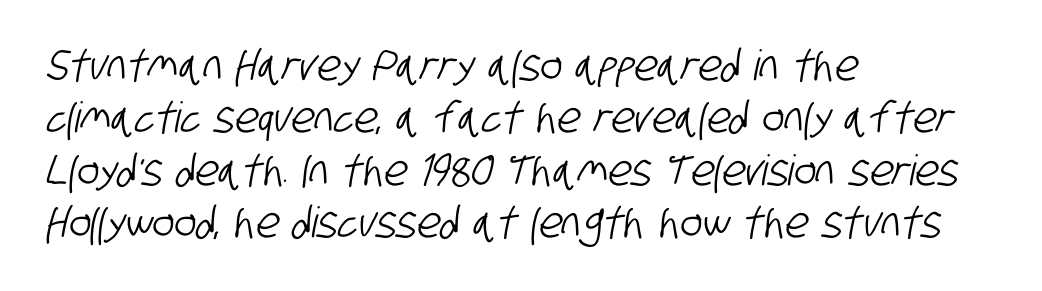
The image shows 42 px condensed sans-serif type; set left-aligned, normal line spacing (1.25x), normal letter spacing, not underlined; low stroke contrast and a large x-height.
